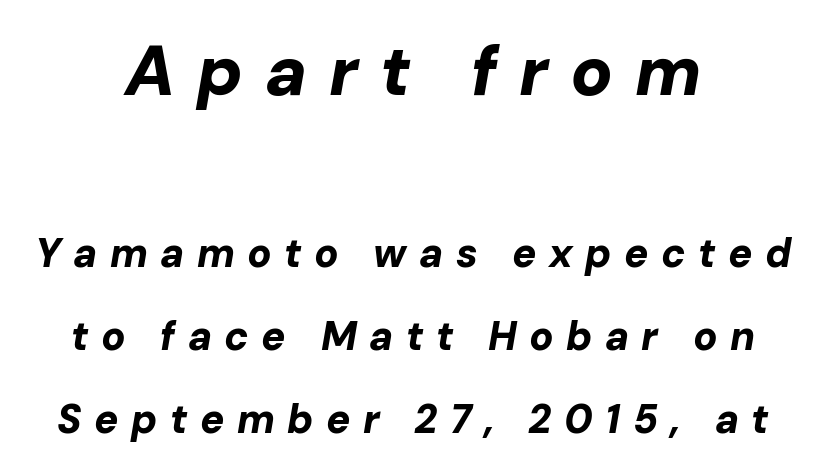
The image shows 70 px bold type, italic (leaning right); set centered, loose line spacing (2.08x), unusually wide letter spacing (+0.31 em), not underlined; the first (top) block is 1.75x larger; low stroke contrast and a medium x-height.
